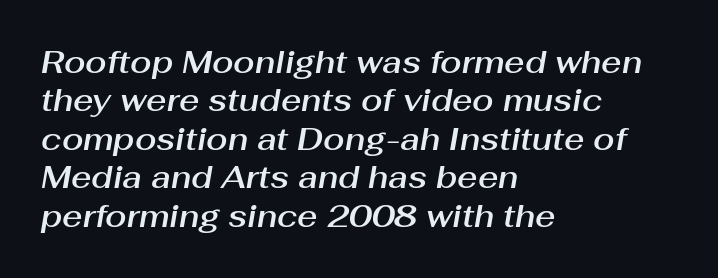
The image shows 31 px text type, italic (leaning right); set left-aligned, line spacing 1.24x, normal letter spacing, not underlined; medium stroke contrast and a medium x-height.
